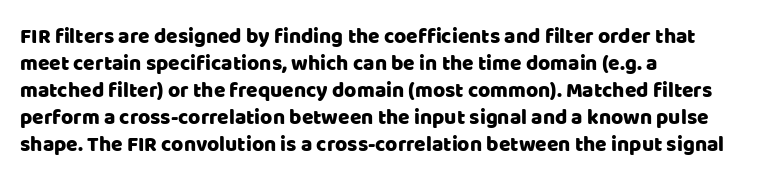
The image shows 21 px text type, upright; set left-aligned, normal line spacing (1.29x), normal letter spacing, not underlined.
